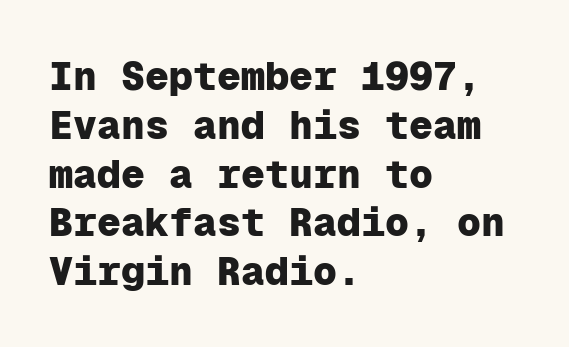
Here the designer chose a console-style face with uniform glyph widths. Are there feet on the stems? There aren't — it's a sans. The space directly below the letters is spotless. The letters stand upright; this is a roman face.
